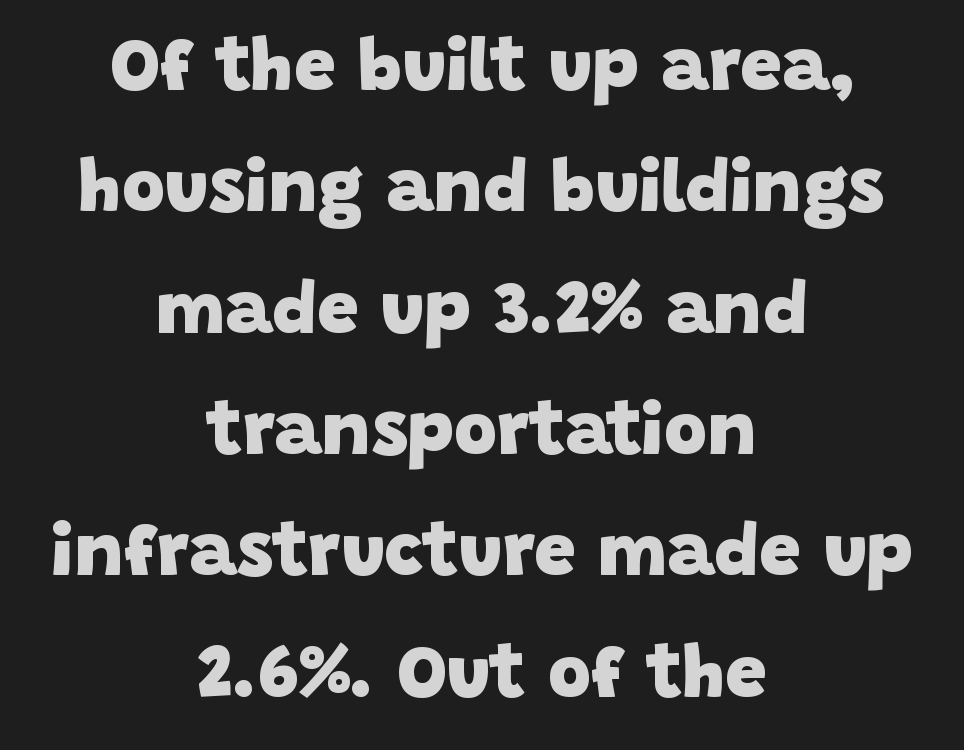
Q: Is the text bold? A: Yes.
Q: Is the typeface a serif or a sans-serif typeface? A: Sans-serif.
Q: Is the text underlined? A: No.
Q: How is the paragraph aligned? A: Centered.
Q: Is the spacing between letters normal or unusually wide? A: Normal.
Q: Is the spacing between lines tight, normal or loose? A: Normal.
Q: Width (condensed, normal, or wide)? A: Normal.
Q: Stroke contrast? A: Low.
Q: x-height? A: Large.
Q: Monospaced? A: No.
